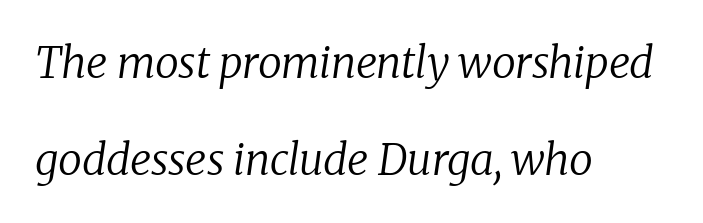
The typesetter chose a ragged-right arrangement here. The passage shown is typeset with a serif family. Quick note: italic. What stands out about the letter spacing? Nothing — it is the standard amount.
